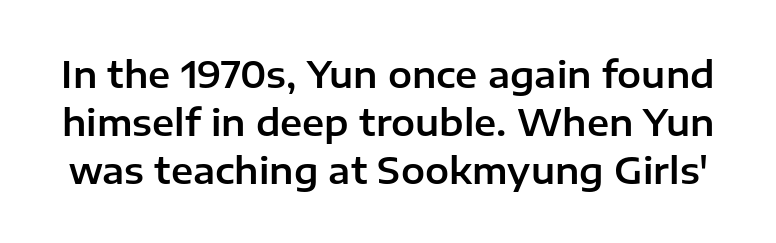
The rendering keeps characters at their native spacing. The axis of the letterforms is exactly vertical. The rendering shows plain stroke endings on the letterforms — a sans-serif design. The zone under the glyphs is completely vacant. The leading is moderate, giving the passage an even texture. Do the characters align in a grid? No, the font is proportional.
